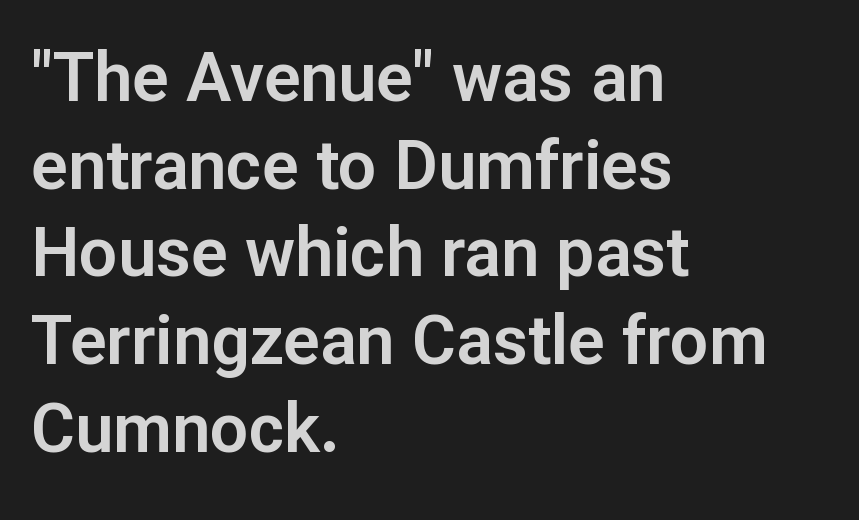
The image shows 68 px sans-serif type, upright; set left-aligned, normal line spacing (1.29x), normal letter spacing, not underlined; low stroke contrast and a medium x-height.
